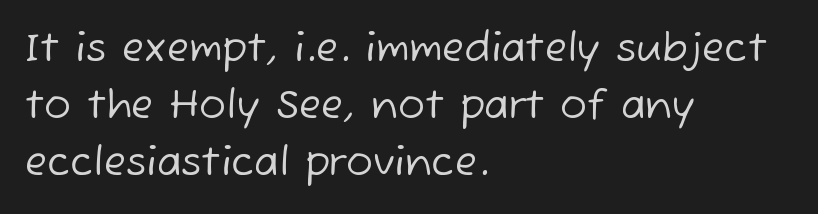
Q: Is the text bold? A: No.
Q: Is the typeface a serif or a sans-serif typeface? A: Sans-serif.
Q: Is the text underlined? A: No.
Q: How is the paragraph aligned? A: Left-aligned.
Q: Is the spacing between letters normal or unusually wide? A: Normal.
Q: Is the spacing between lines tight, normal or loose? A: Normal.
Q: Width (condensed, normal, or wide)? A: Normal.
Q: Stroke contrast? A: Low.
Q: x-height? A: Medium.
Q: Monospaced? A: No.
